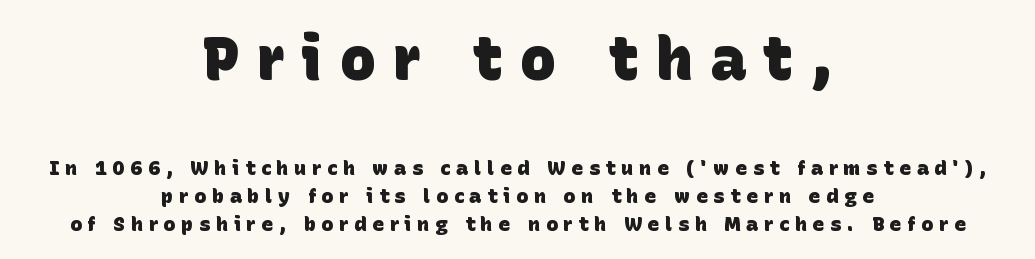
Q: Is the text bold? A: Yes.
Q: Is the typeface a serif or a sans-serif typeface? A: Sans-serif.
Q: Is the text underlined? A: No.
Q: How is the paragraph aligned? A: Centered.
Q: Is the spacing between letters normal or unusually wide? A: Unusually wide.
Q: Is the spacing between lines tight, normal or loose? A: Normal.
Q: Which block of text is set in a larger size, the first (top) or the second (bottom)? A: The first (top) one.
Q: Width (condensed, normal, or wide)? A: Normal.
Q: Stroke contrast? A: Low.
Q: x-height? A: Large.
Q: Monospaced? A: No.
